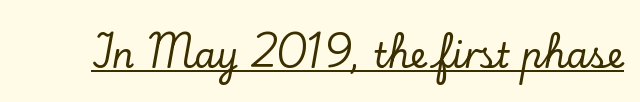
Q: Is the text italic (slanted)? A: Yes.
Q: Is the typeface a serif or a sans-serif typeface? A: Serif.
Q: Is the text underlined? A: Yes.
Q: Is the spacing between letters normal or unusually wide? A: Normal.
Q: Width (condensed, normal, or wide)? A: Normal.
Q: Stroke contrast? A: Low.
Q: x-height? A: Small.
Q: Monospaced? A: No.
